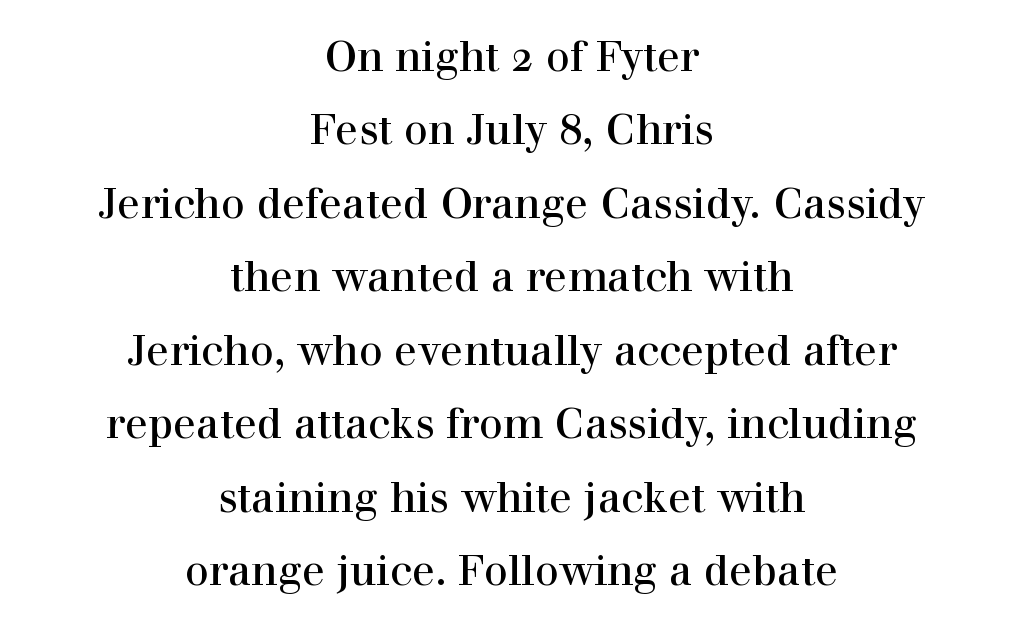
Q: Is the text italic (slanted)? A: No, it is upright.
Q: Is the typeface a serif or a sans-serif typeface? A: Serif.
Q: Is the text underlined? A: No.
Q: How is the paragraph aligned? A: Centered.
Q: Is the spacing between letters normal or unusually wide? A: Normal.
Q: Width (condensed, normal, or wide)? A: Normal.
Q: x-height? A: Medium.
Q: Monospaced? A: No.
